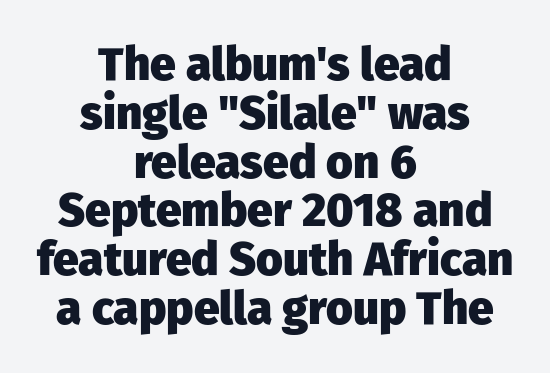
{"serif": "no", "italic": "no", "bold": "yes", "weight": "heavy", "width": "normal", "stroke_contrast": "low", "x_height": "medium", "monospaced": "no", "underline": "no", "align": "center", "line_spacing": "tight", "line_spacing_ratio": 1.06, "letter_spacing": "normal", "letter_spacing_em": 0.0, "glyph_px": 46}
